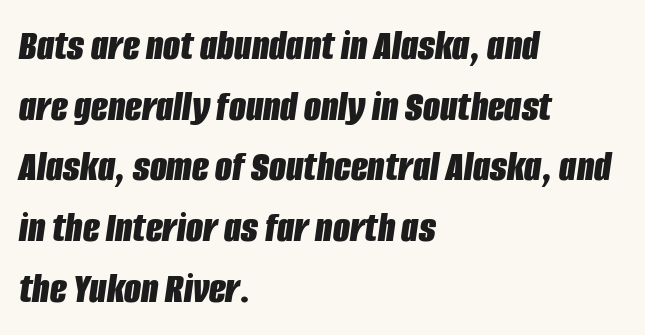
The text carries the slant typical of an italic or oblique font. Plain, unruled lines of type. Students, observe: this is what conventionally led text looks like. The rendering uses natural spacing where letterforms have individual widths. Casual observation: everything's shoved over to the left. The horizontal fit of the characters is conventional and even.
